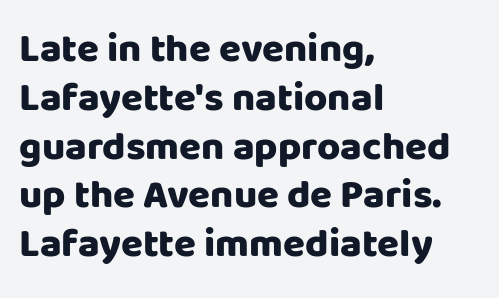
Q: Is the text bold? A: Yes.
Q: Is the text italic (slanted)? A: No, it is upright.
Q: Is the typeface a serif or a sans-serif typeface? A: Sans-serif.
Q: Is the text underlined? A: No.
Q: How is the paragraph aligned? A: Left-aligned.
Q: Is the spacing between letters normal or unusually wide? A: Normal.
Q: Width (condensed, normal, or wide)? A: Normal.
Q: Stroke contrast? A: Low.
Q: x-height? A: Large.
Q: Monospaced? A: No.
